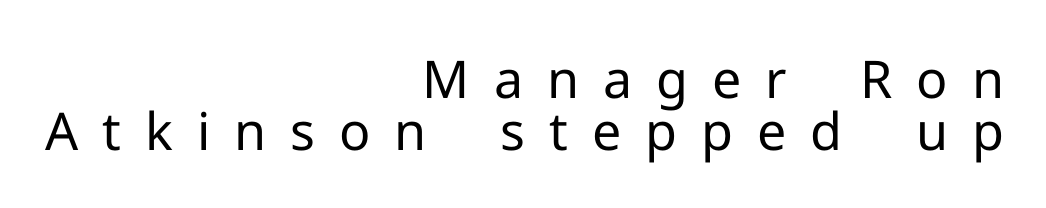
Q: Is the text bold? A: No.
Q: Is the text italic (slanted)? A: No, it is upright.
Q: Is the typeface a serif or a sans-serif typeface? A: Sans-serif.
Q: Is the text underlined? A: No.
Q: How is the paragraph aligned? A: Right-aligned.
Q: Is the spacing between letters normal or unusually wide? A: Unusually wide.
Q: Is the spacing between lines tight, normal or loose? A: Tight.
Q: Width (condensed, normal, or wide)? A: Normal.
Q: Stroke contrast? A: Low.
Q: x-height? A: Medium.
Q: Monospaced? A: No.
